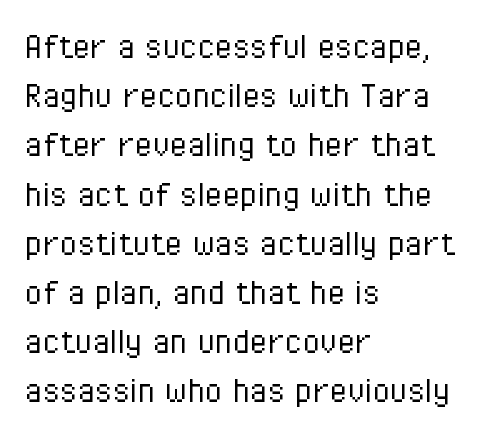
A clean baseline with only descenders dipping below it. The type sits square on the baseline with zero lean. Unbolded letterforms with no extra heft. These lines are set flush left with a ragged right edge. No feet cap the strokes, marking this as sans-serif type. Tracking value appears to be zero — textbook default spacing.
